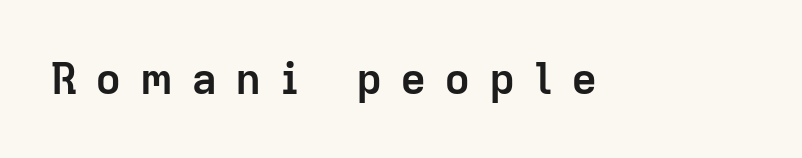
{"serif": "no", "italic": "no", "bold": "yes", "weight": "semibold", "width": "normal", "stroke_contrast": "low", "x_height": "medium", "monospaced": "no", "underline": "no", "letter_spacing": "wide", "letter_spacing_em": 0.41, "glyph_px": 44}
